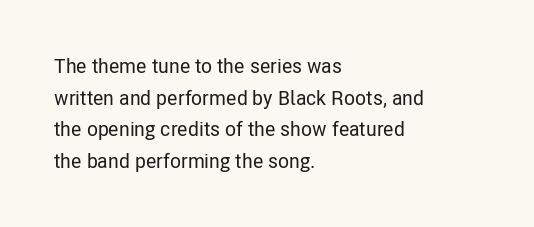
Q: Is the text italic (slanted)? A: No, it is upright.
Q: Is the text underlined? A: No.
Q: How is the paragraph aligned? A: Left-aligned.
Q: Is the spacing between letters normal or unusually wide? A: Normal.
Q: Is the spacing between lines tight, normal or loose? A: Normal.
